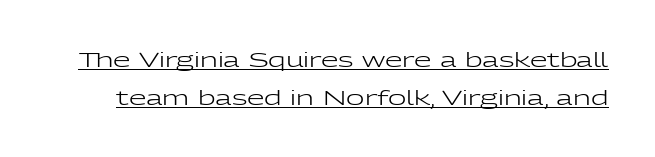
{"italic": "no", "bold": "no", "underline": "yes", "line_spacing_ratio": 1.89, "letter_spacing": "normal", "letter_spacing_em": 0.0, "glyph_px": 20}
